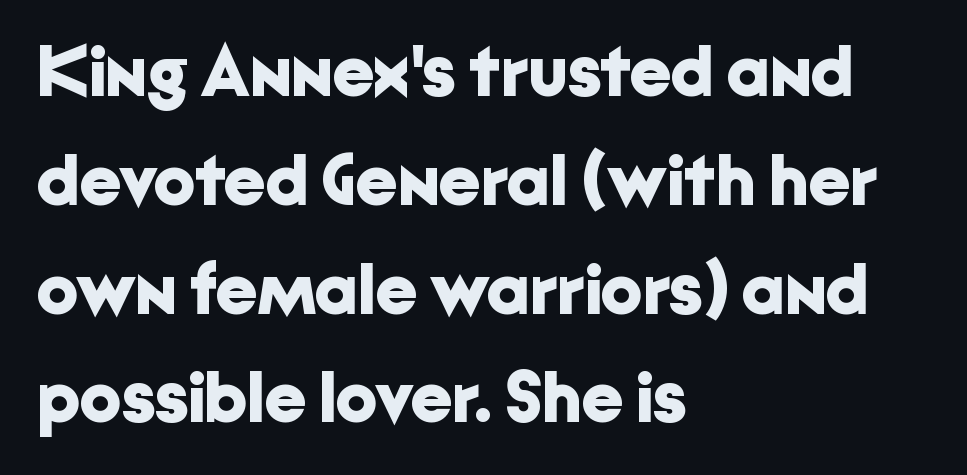
Q: Is the text bold? A: Yes.
Q: Is the text italic (slanted)? A: No, it is upright.
Q: Is the typeface a serif or a sans-serif typeface? A: Sans-serif.
Q: Is the text underlined? A: No.
Q: How is the paragraph aligned? A: Left-aligned.
Q: Is the spacing between letters normal or unusually wide? A: Normal.
Q: Is the spacing between lines tight, normal or loose? A: Normal.
Q: Width (condensed, normal, or wide)? A: Normal.
Q: Stroke contrast? A: Low.
Q: x-height? A: Medium.
Q: Monospaced? A: No.
